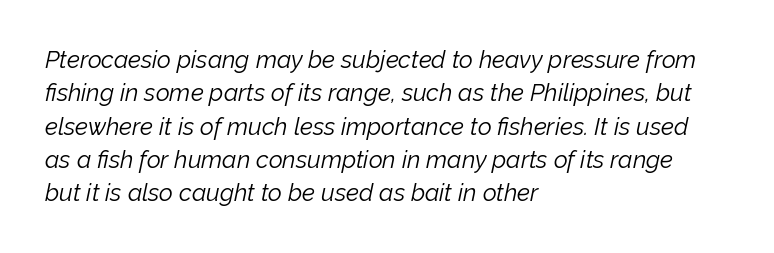
Line starts are locked; line ends wander. The leading is moderate, giving the passage an even texture. Italic? Definitely — the glyphs are oblique. The words here are not underlined. The letters sit at their default tracking, neither squeezed nor spread. Think standard paragraph weight, or any step lighter than that.
